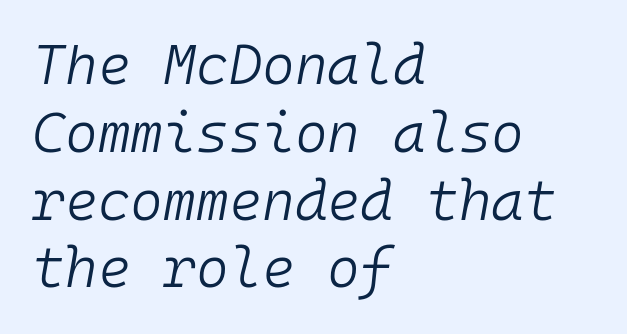
This rendering leaves character spacing at its baseline value. In CSS terms this would be text-align: left. The font sits on the lighter half of the weight spectrum, regular included. Descenders hang freely into open space. A typesetter would call this monospace, since all characters share one set width.
